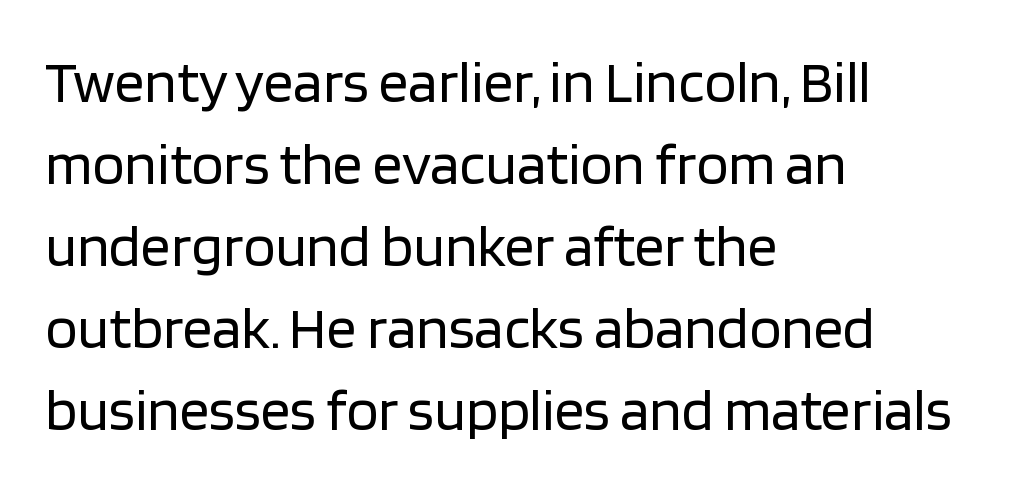
The image shows 59 px regular-weight sans-serif type, upright; set left-aligned, normal line spacing (1.39x), normal letter spacing, not underlined; low stroke contrast and a large x-height.
